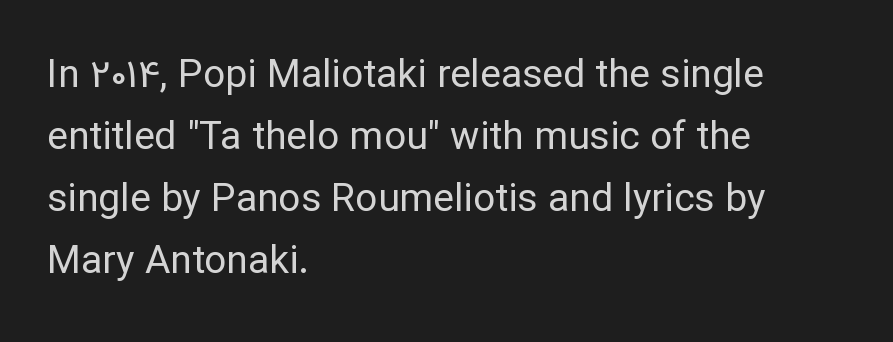
Q: Is the text bold? A: No.
Q: Is the text italic (slanted)? A: No, it is upright.
Q: Is the typeface a serif or a sans-serif typeface? A: Sans-serif.
Q: Is the text underlined? A: No.
Q: How is the paragraph aligned? A: Left-aligned.
Q: Is the spacing between letters normal or unusually wide? A: Normal.
Q: Is the spacing between lines tight, normal or loose? A: Normal.
Q: Width (condensed, normal, or wide)? A: Normal.
Q: Stroke contrast? A: Low.
Q: x-height? A: Medium.
Q: Monospaced? A: No.
